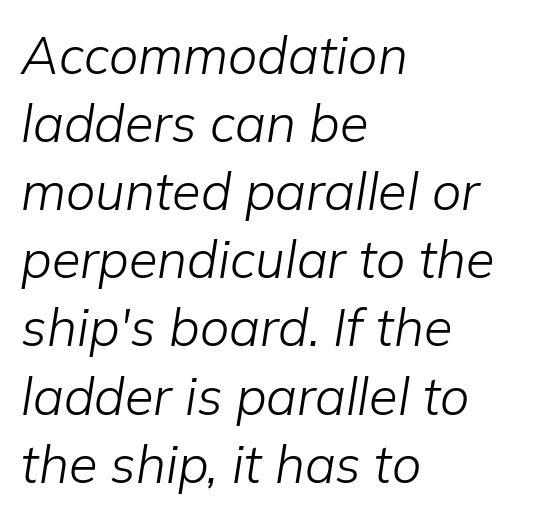
Q: Is the text bold? A: No.
Q: Is the text italic (slanted)? A: Yes, it leans right by about 9 degrees.
Q: Is the text underlined? A: No.
Q: How is the paragraph aligned? A: Left-aligned.
Q: Is the spacing between letters normal or unusually wide? A: Normal.
Q: Is the spacing between lines tight, normal or loose? A: Normal.
Q: Width (condensed, normal, or wide)? A: Normal.
Q: Stroke contrast? A: Low.
Q: x-height? A: Medium.
Q: Monospaced? A: No.
